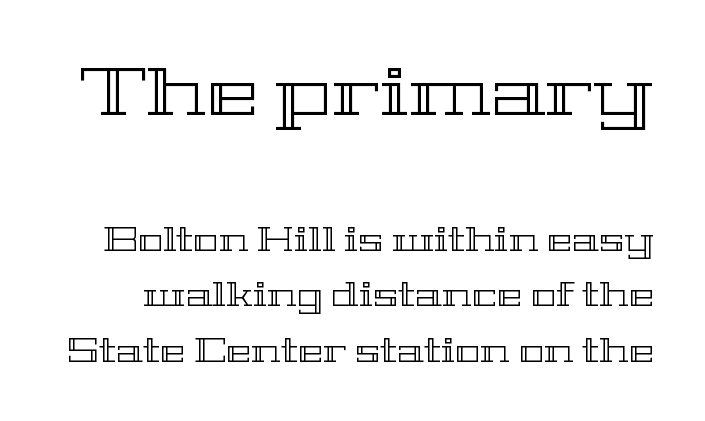
{"italic": "no", "width": "wide", "x_height": "medium", "monospaced": "no", "underline": "no", "line_spacing": "normal", "line_spacing_ratio": 1.63, "letter_spacing": "normal", "letter_spacing_em": 0.0, "larger_block": "first", "size_ratio": 2.03, "glyph_px": 69}
